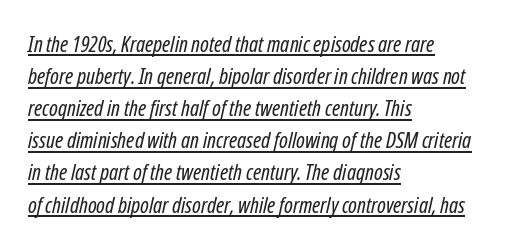
The image shows 22 px text type; set left-aligned, normal line spacing (1.46x), normal letter spacing, underlined.
